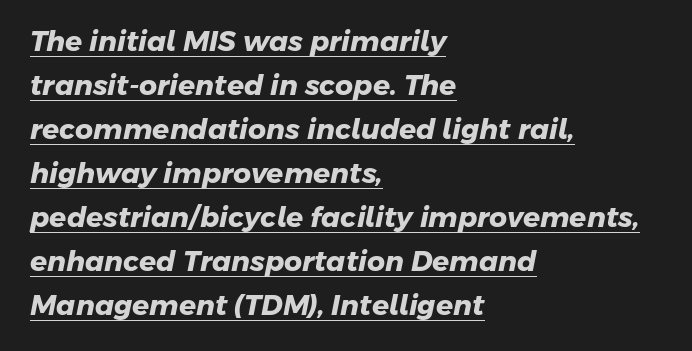
Q: Is the text bold? A: Yes.
Q: Is the typeface a serif or a sans-serif typeface? A: Sans-serif.
Q: Is the text underlined? A: Yes.
Q: How is the paragraph aligned? A: Left-aligned.
Q: Is the spacing between letters normal or unusually wide? A: Normal.
Q: Is the spacing between lines tight, normal or loose? A: Normal.
Q: Width (condensed, normal, or wide)? A: Normal.
Q: Stroke contrast? A: Low.
Q: x-height? A: Medium.
Q: Monospaced? A: No.
